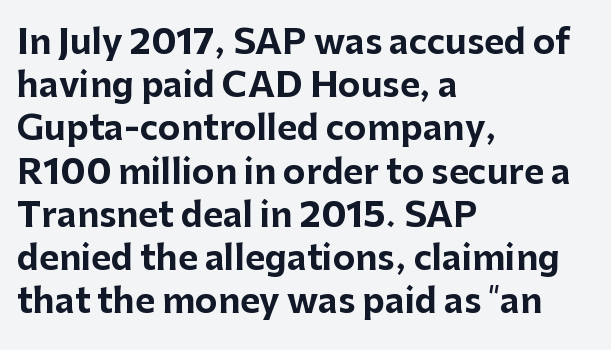
Q: Is the text bold? A: Yes.
Q: Is the text italic (slanted)? A: No, it is upright.
Q: Is the typeface a serif or a sans-serif typeface? A: Sans-serif.
Q: Is the text underlined? A: No.
Q: How is the paragraph aligned? A: Left-aligned.
Q: Is the spacing between letters normal or unusually wide? A: Normal.
Q: Is the spacing between lines tight, normal or loose? A: Normal.
Q: Width (condensed, normal, or wide)? A: Normal.
Q: Stroke contrast? A: Low.
Q: x-height? A: Medium.
Q: Monospaced? A: No.
